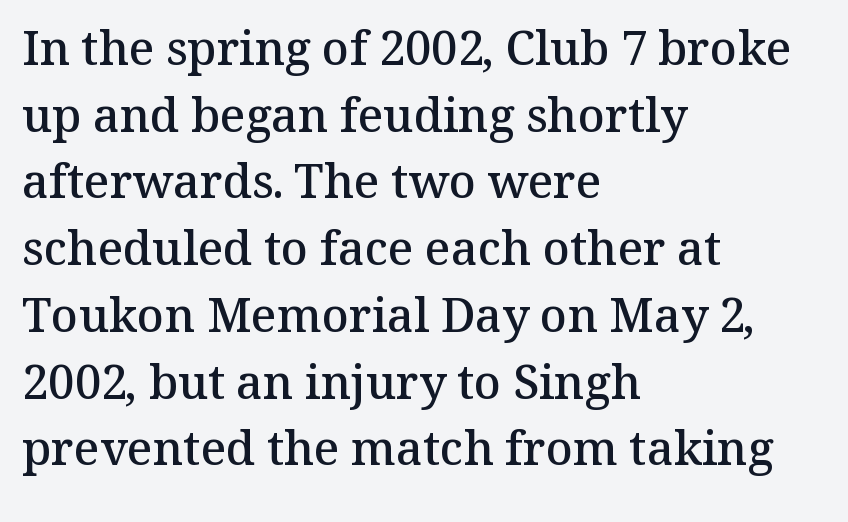
{"serif": "yes", "italic": "no", "bold": "semi", "weight": "semibold", "width": "normal", "stroke_contrast": "medium", "x_height": "medium", "monospaced": "no", "underline": "no", "align": "left", "line_spacing": "normal", "line_spacing_ratio": 1.42, "letter_spacing": "normal", "letter_spacing_em": 0.0, "glyph_px": 47}
